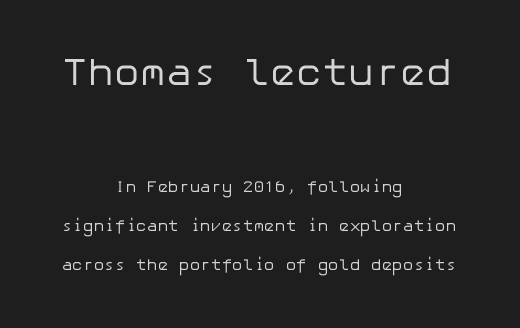
{"serif": "no", "italic": "no", "bold": "no", "weight": "regular", "width": "normal", "stroke_contrast": "low", "x_height": "medium", "underline": "no", "align": "center", "line_spacing": "loose", "line_spacing_ratio": 2.43, "letter_spacing": "normal", "letter_spacing_em": 0.0, "larger_block": "first", "size_ratio": 2.44, "glyph_px": 39}
